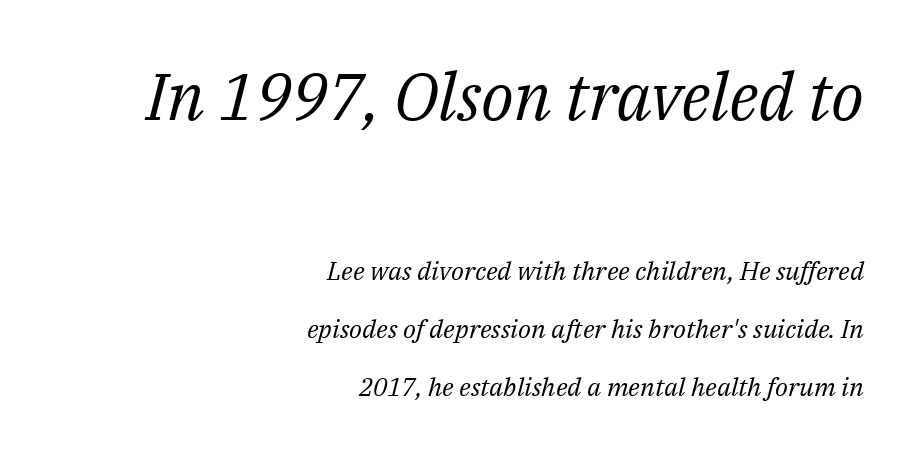
The image shows 66 px regular-weight serif type, italic (leaning right); set right-aligned, loose line spacing (2.24x), normal letter spacing, not underlined; the first (top) block is 2.54x larger; medium stroke contrast and a medium x-height.
